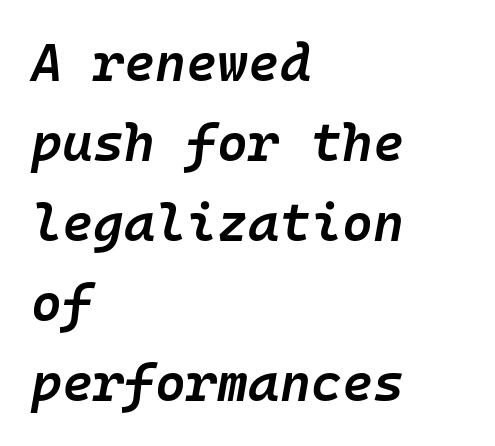
The passage shown is semibold, sitting just below true bold. The rows are spaced the way most documents space them. Monospaced: the letters line up in strict vertical columns. This sample uses plain, unmodified letter spacing. Teacher's note: observe the even left margin — that is flush-left alignment. The space beneath each line is pristine and unruled.
